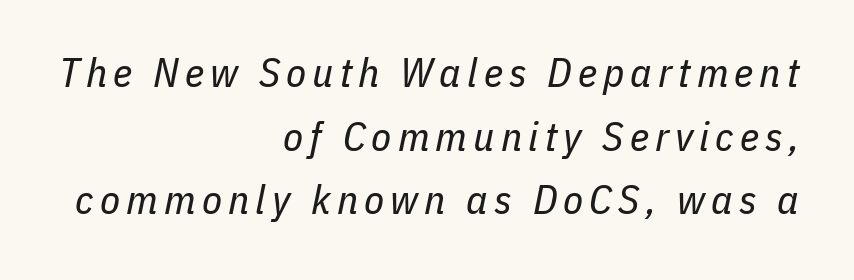
Q: Is the text bold? A: No.
Q: Is the text italic (slanted)? A: Yes, it leans right by about 11 degrees.
Q: Is the text underlined? A: No.
Q: How is the paragraph aligned? A: Right-aligned.
Q: Is the spacing between lines tight, normal or loose? A: Normal.
Q: Width (condensed, normal, or wide)? A: Condensed.
Q: Stroke contrast? A: Low.
Q: x-height? A: Medium.
Q: Monospaced? A: No.
